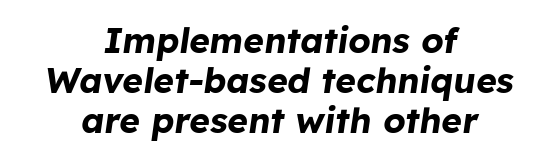
Q: Is the text bold? A: Yes.
Q: Is the text italic (slanted)? A: Yes, it leans right by about 8 degrees.
Q: Is the text underlined? A: No.
Q: How is the paragraph aligned? A: Centered.
Q: Is the spacing between letters normal or unusually wide? A: Normal.
Q: Is the spacing between lines tight, normal or loose? A: Tight.
Q: Width (condensed, normal, or wide)? A: Normal.
Q: Stroke contrast? A: Low.
Q: x-height? A: Medium.
Q: Monospaced? A: No.
